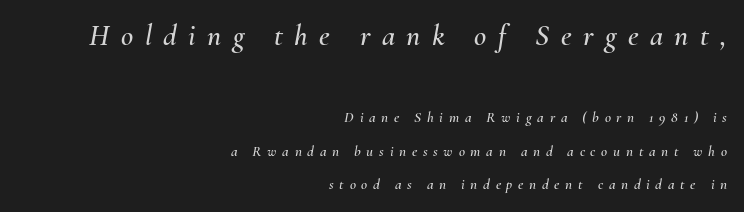
Widely set lines give the paragraph a tall, airy silhouette. Horizontally, the lines are justified to the trailing edge only. This rendering widens character spacing well past its baseline value. The font's italic variant was chosen for this text. Two sizes are in play, and the larger belongs to the first block. The glyphs are unaccompanied by any horizontal stroke below them.
